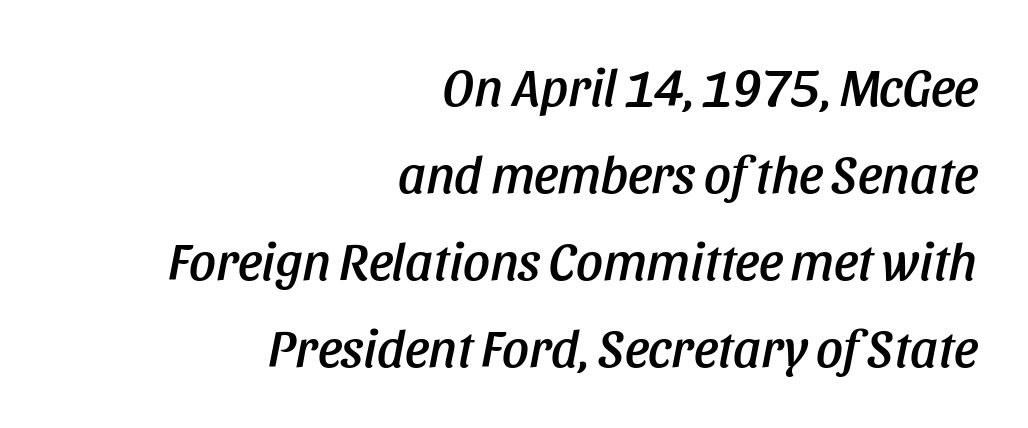
Q: Is the text italic (slanted)? A: Yes, it leans right by about 11 degrees.
Q: Is the text underlined? A: No.
Q: How is the paragraph aligned? A: Right-aligned.
Q: Is the spacing between letters normal or unusually wide? A: Normal.
Q: Is the spacing between lines tight, normal or loose? A: Normal.
Q: Width (condensed, normal, or wide)? A: Condensed.
Q: Stroke contrast? A: Low.
Q: x-height? A: Large.
Q: Monospaced? A: No.
